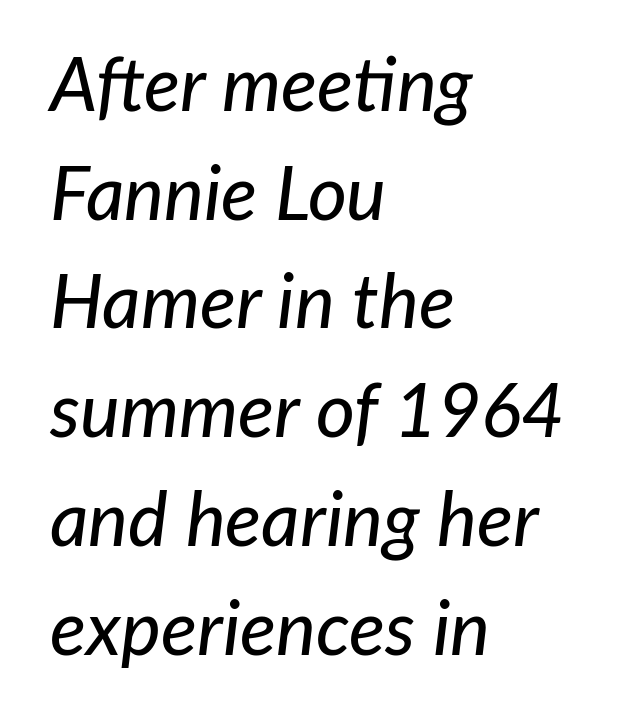
The image shows 75 px text type, italic (leaning right); set left-aligned, normal line spacing (1.45x), normal letter spacing, not underlined; low stroke contrast and a medium x-height.
